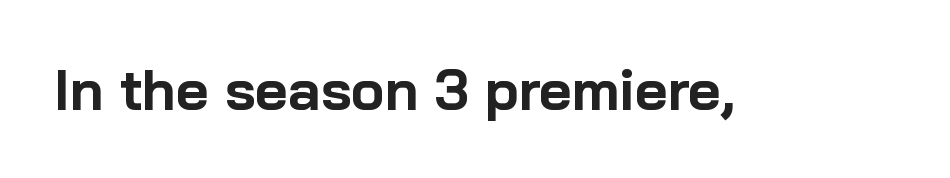
The image shows 56 px bold sans-serif type, upright; set normal letter spacing, not underlined; low stroke contrast and a medium x-height.
